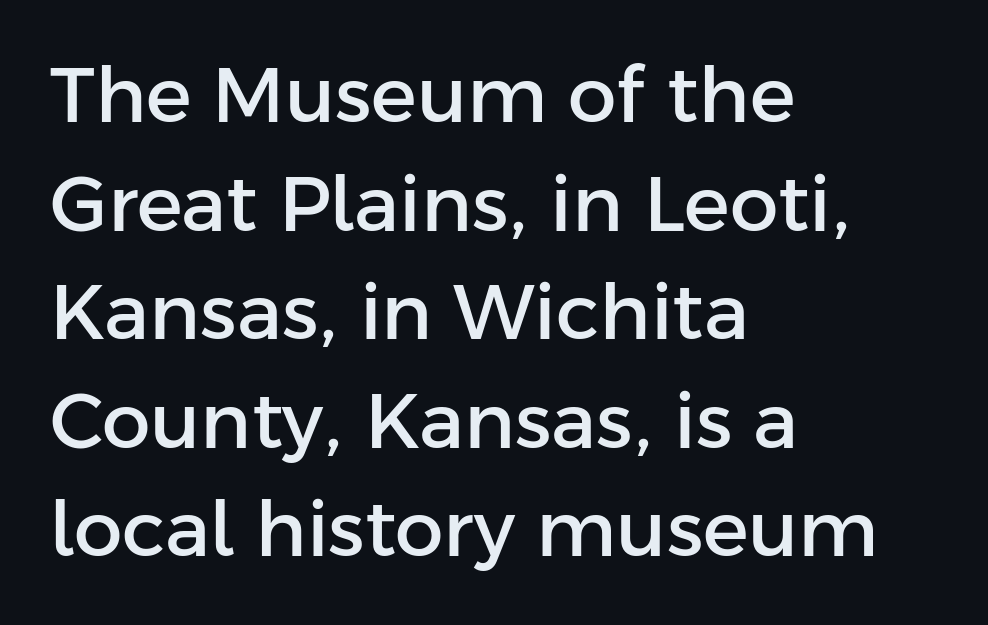
The image shows 77 px sans-serif type, upright; set left-aligned, normal line spacing (1.41x), normal letter spacing, not underlined; low stroke contrast and a medium x-height.
